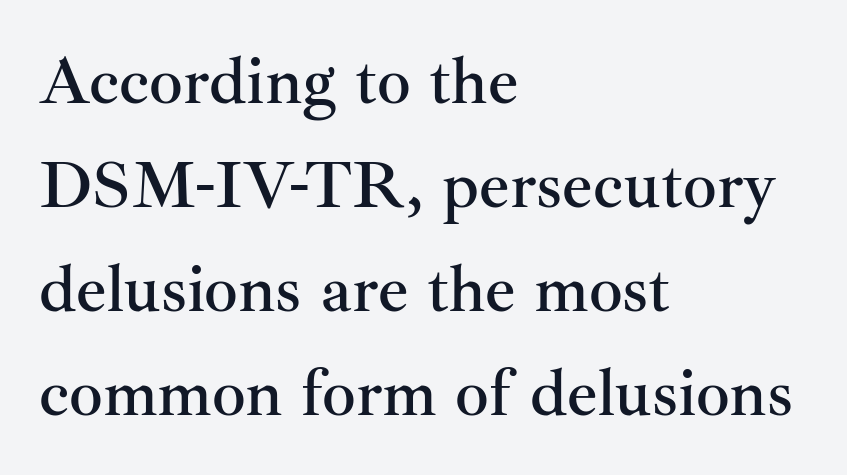
Leading: standard. What kind of face is this? One with serifs. These lines are rendered in a variable-pitch font. Italic: no, the glyphs are upright roman.
